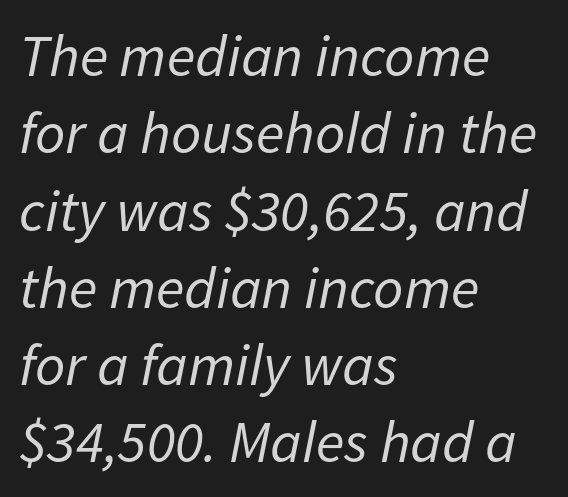
The image shows 59 px regular-weight type, italic (leaning right); set left-aligned, normal line spacing (1.31x), normal letter spacing, not underlined; low stroke contrast and a medium x-height.
